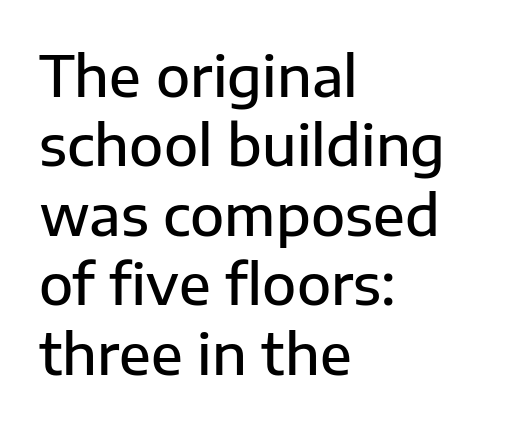
{"serif": "no", "italic": "no", "bold": "semi", "weight": "semibold", "width": "normal", "stroke_contrast": "low", "x_height": "medium", "monospaced": "no", "underline": "no", "align": "left", "line_spacing_ratio": 1.24, "letter_spacing": "normal", "letter_spacing_em": 0.0, "glyph_px": 56}
